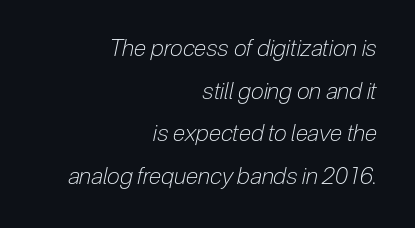
Leftover space on each line is placed entirely before the opening word. The string is rendered with underlining switched off. These lines were composed using italics. In terms of letterspacing, this is plain default setting. Stems here are at most as thick as an everyday book face.
